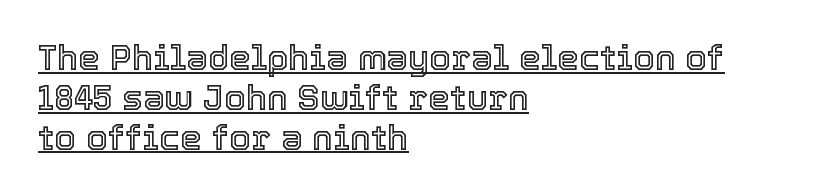
{"italic": "no", "width": "normal", "x_height": "medium", "monospaced": "no", "underline": "yes", "align": "left", "line_spacing": "tight", "line_spacing_ratio": 1.14, "letter_spacing": "normal", "letter_spacing_em": 0.0, "glyph_px": 35}
